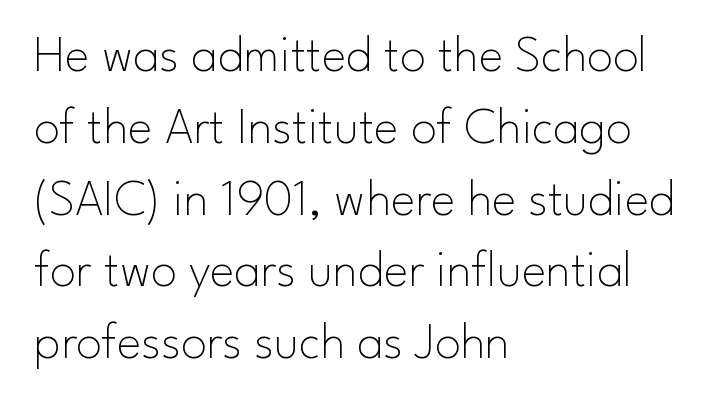
{"serif": "no", "italic": "no", "bold": "no", "weight": "thin", "width": "normal", "stroke_contrast": "low", "x_height": "small", "monospaced": "no", "underline": "no", "align": "left", "line_spacing": "normal", "line_spacing_ratio": 1.38, "letter_spacing": "normal", "letter_spacing_em": 0.0, "glyph_px": 52}
